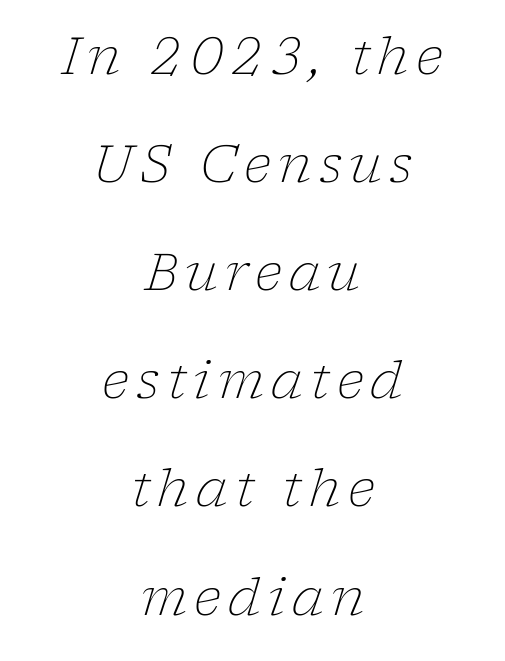
Q: Is the text bold? A: No.
Q: Is the text italic (slanted)? A: Yes, it leans right by about 17 degrees.
Q: Is the typeface a serif or a sans-serif typeface? A: Serif.
Q: Is the text underlined? A: No.
Q: How is the paragraph aligned? A: Centered.
Q: Is the spacing between lines tight, normal or loose? A: Loose.
Q: Width (condensed, normal, or wide)? A: Normal.
Q: Stroke contrast? A: Low.
Q: x-height? A: Medium.
Q: Monospaced? A: No.
